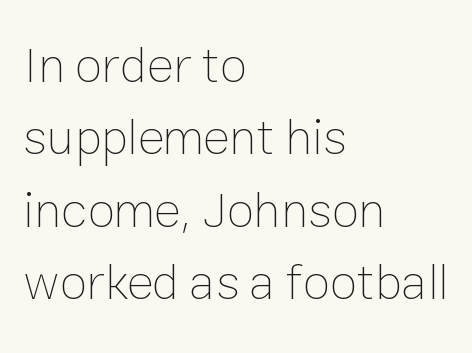
Q: Is the text bold? A: No.
Q: Is the text italic (slanted)? A: No, it is upright.
Q: Is the text underlined? A: No.
Q: How is the paragraph aligned? A: Left-aligned.
Q: Is the spacing between letters normal or unusually wide? A: Normal.
Q: Is the spacing between lines tight, normal or loose? A: Normal.
Q: Width (condensed, normal, or wide)? A: Normal.
Q: Stroke contrast? A: Low.
Q: x-height? A: Medium.
Q: Monospaced? A: No.
